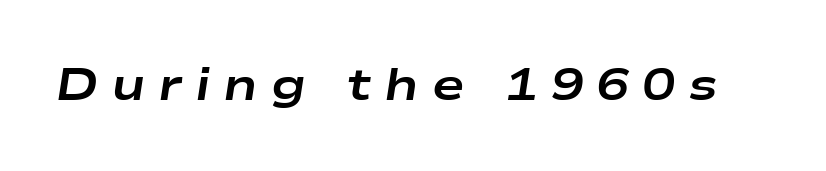
The image shows 44 px bold, wide type, italic (leaning right); set unusually wide letter spacing (+0.29 em), not underlined; low stroke contrast and a medium x-height.
